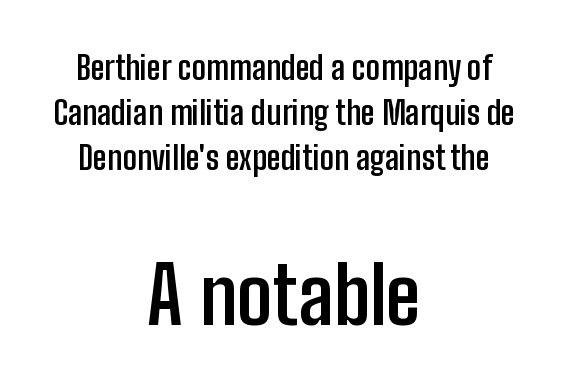
The image shows 79 px semibold, condensed sans-serif type, upright; set centered, normal line spacing (1.41x), normal letter spacing, not underlined; the second (bottom) block is 2.47x larger; low stroke contrast and a medium x-height.
